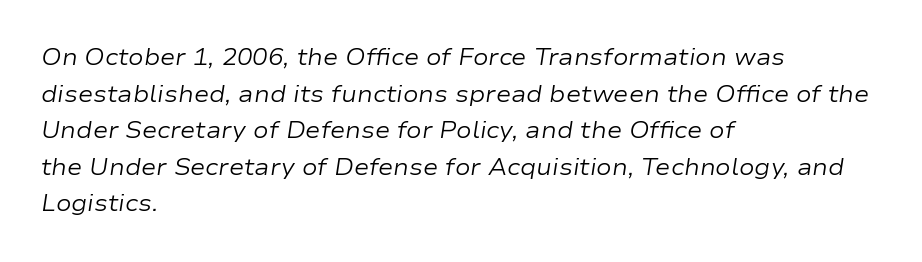
Check the space under the baseline: it is left empty. Layout note: lines flush left. The type is set solid horizontally, with unmodified tracking. Stem width sits at or under what a default text font uses. The text carries the slant typical of an italic or oblique font. Quick note: interline space is typical.
